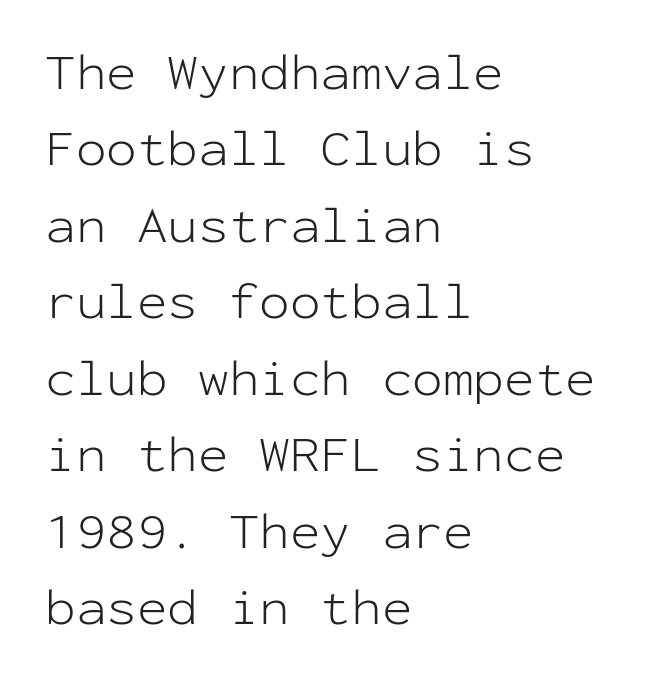
{"serif": "no", "italic": "no", "bold": "no", "weight": "light", "width": "normal", "stroke_contrast": "low", "x_height": "medium", "monospaced": "yes", "underline": "no", "align": "left", "line_spacing": "normal", "line_spacing_ratio": 1.5, "letter_spacing": "normal", "letter_spacing_em": 0.0, "glyph_px": 51}
